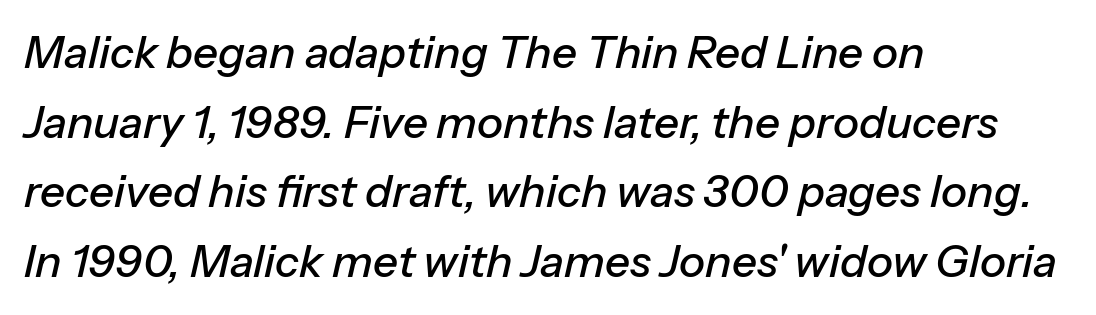
{"italic": "yes", "lean": "right", "slant_degrees": 13, "width": "normal", "stroke_contrast": "low", "x_height": "medium", "monospaced": "no", "underline": "no", "align": "left", "line_spacing": "normal", "line_spacing_ratio": 1.58, "letter_spacing": "normal", "letter_spacing_em": 0.0, "glyph_px": 44}
